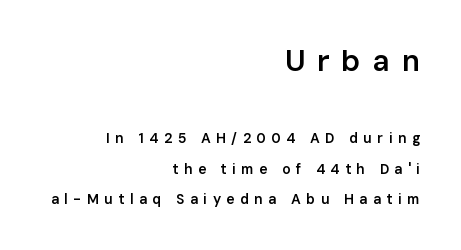
The image shows 30 px semibold sans-serif type, upright; set right-aligned, loose line spacing (2.15x), unusually wide letter spacing (+0.39 em), not underlined; the first (top) block is 2.14x larger; low stroke contrast and a medium x-height.
